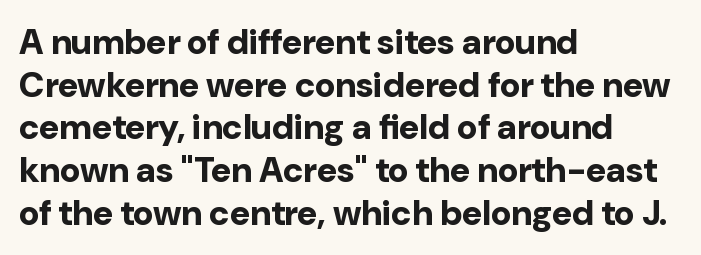
Q: Is the text bold? A: Yes.
Q: Is the text italic (slanted)? A: No, it is upright.
Q: Is the typeface a serif or a sans-serif typeface? A: Sans-serif.
Q: Is the text underlined? A: No.
Q: How is the paragraph aligned? A: Left-aligned.
Q: Is the spacing between letters normal or unusually wide? A: Normal.
Q: Width (condensed, normal, or wide)? A: Normal.
Q: Stroke contrast? A: Low.
Q: x-height? A: Medium.
Q: Monospaced? A: No.
